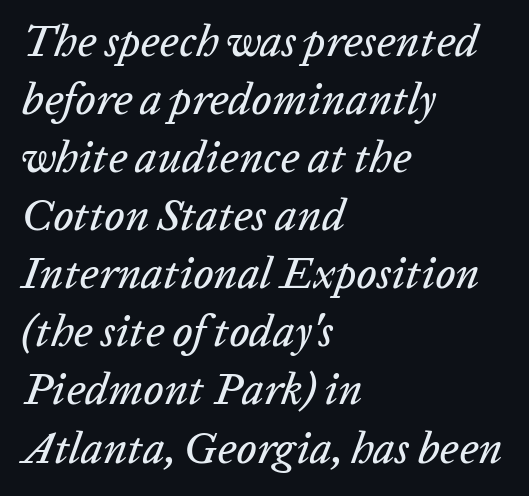
Q: Is the text italic (slanted)? A: Yes, it leans right by about 20 degrees.
Q: Is the text underlined? A: No.
Q: How is the paragraph aligned? A: Left-aligned.
Q: Is the spacing between letters normal or unusually wide? A: Normal.
Q: Is the spacing between lines tight, normal or loose? A: Normal.
Q: Width (condensed, normal, or wide)? A: Normal.
Q: Stroke contrast? A: Low.
Q: x-height? A: Medium.
Q: Monospaced? A: No.
